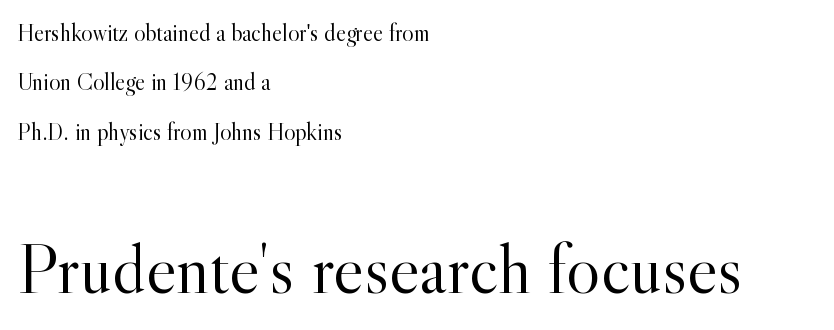
{"serif": "yes", "italic": "no", "bold": "no", "weight": "light", "width": "normal", "x_height": "small", "monospaced": "no", "underline": "no", "align": "left", "line_spacing": "loose", "line_spacing_ratio": 2.06, "letter_spacing": "normal", "letter_spacing_em": 0.0, "larger_block": "second", "size_ratio": 3.0, "glyph_px": 72}
